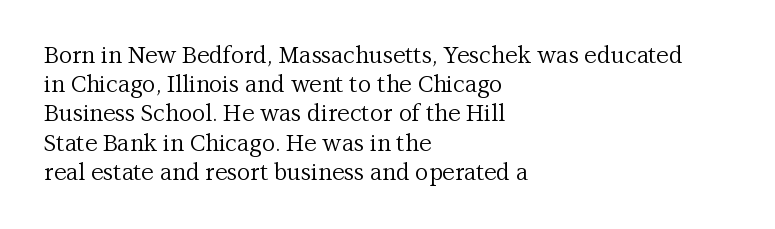
Nothing unusual about the tracking: characters are spaced as the font intends. Caption: multi-line text, flush left, ragged right. How would I describe the line gaps? Plain and ordinary. Unbolded letterforms with no extra heft.
